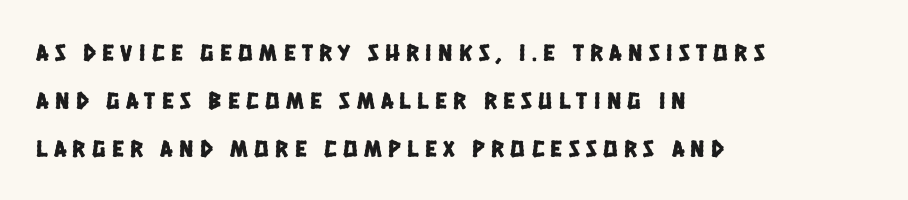
{"underline": "no", "align": "left", "line_spacing": "loose", "line_spacing_ratio": 1.99, "letter_spacing": "wide", "letter_spacing_em": 0.27, "glyph_px": 24}
